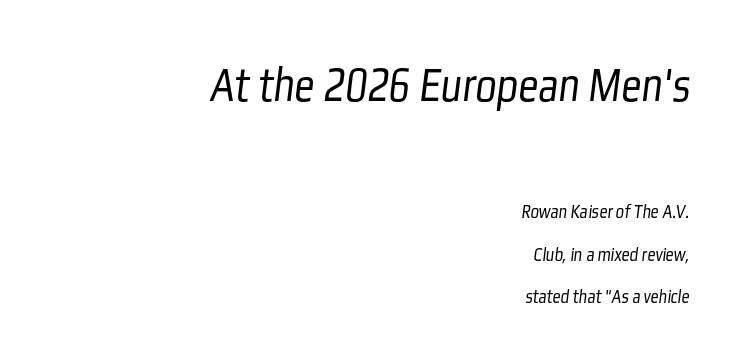
{"serif": "no", "bold": "no", "weight": "light", "width": "condensed", "stroke_contrast": "low", "x_height": "medium", "monospaced": "no", "underline": "no", "align": "right", "line_spacing": "loose", "line_spacing_ratio": 2.11, "letter_spacing": "normal", "letter_spacing_em": 0.0, "larger_block": "first", "size_ratio": 2.5, "glyph_px": 50}
